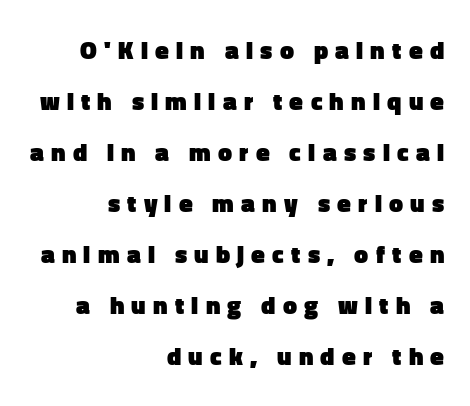
The image shows 25 px bold type, upright; set right-aligned, loose line spacing (2.04x), unusually wide letter spacing (+0.29 em), not underlined.
